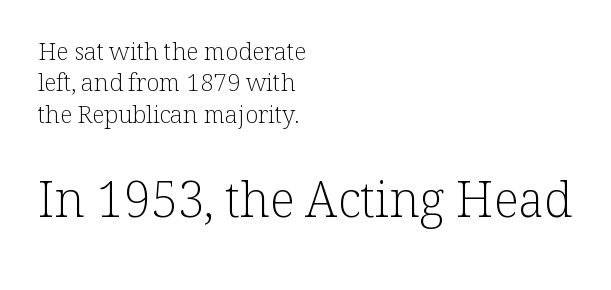
Q: Is the text bold? A: No.
Q: Is the text italic (slanted)? A: No, it is upright.
Q: Is the typeface a serif or a sans-serif typeface? A: Serif.
Q: Is the text underlined? A: No.
Q: How is the paragraph aligned? A: Left-aligned.
Q: Is the spacing between letters normal or unusually wide? A: Normal.
Q: Is the spacing between lines tight, normal or loose? A: Normal.
Q: Which block of text is set in a larger size, the first (top) or the second (bottom)? A: The second (bottom) one.
Q: Width (condensed, normal, or wide)? A: Normal.
Q: Stroke contrast? A: Low.
Q: x-height? A: Medium.
Q: Monospaced? A: No.
